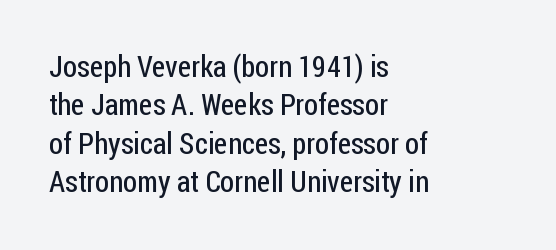
{"serif": "no", "italic": "no", "bold": "no", "weight": "regular", "width": "condensed", "stroke_contrast": "low", "x_height": "medium", "monospaced": "no", "underline": "no", "align": "left", "line_spacing": "normal", "line_spacing_ratio": 1.28, "letter_spacing": "normal", "letter_spacing_em": 0.0, "glyph_px": 30}
